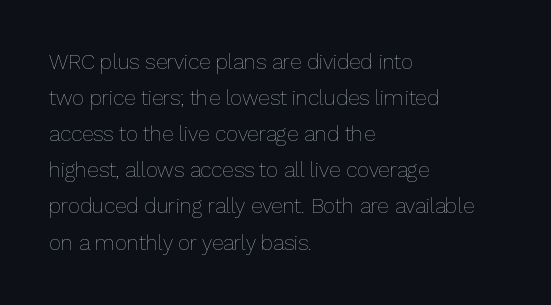
Q: Is the text bold? A: No.
Q: Is the text italic (slanted)? A: No, it is upright.
Q: Is the text underlined? A: No.
Q: How is the paragraph aligned? A: Left-aligned.
Q: Is the spacing between letters normal or unusually wide? A: Normal.
